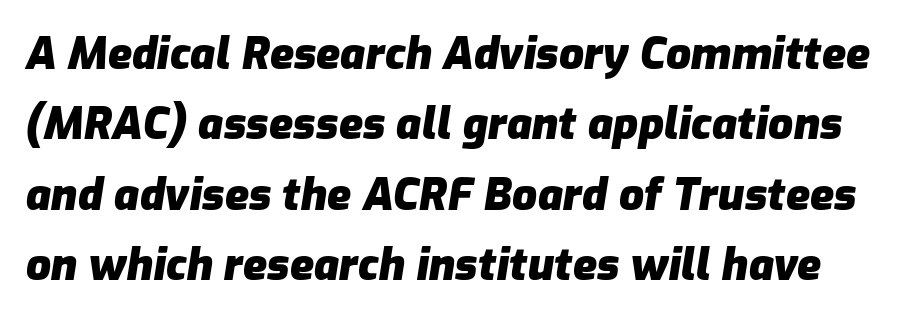
Tracking here is standard; glyphs follow each other at the usual distance. This is heavy type, rendered in bold. Slanted lettering throughout. The baseline area is clear. The line-height multiplier appears to be the usual default. Is this a fixed-width face? No — the glyphs have proportional, varying widths.
